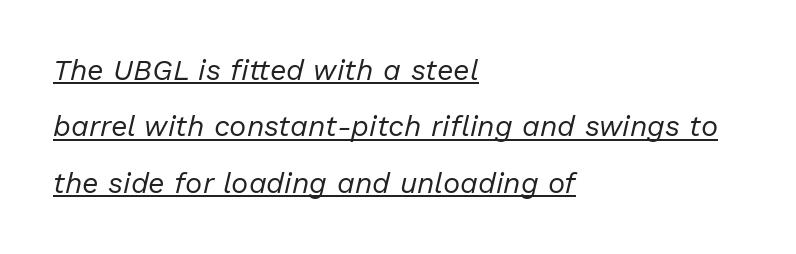
The image shows 29 px regular-weight type, italic (leaning right); set left-aligned, loose line spacing (1.94x), normal letter spacing, underlined; low stroke contrast and a medium x-height.
